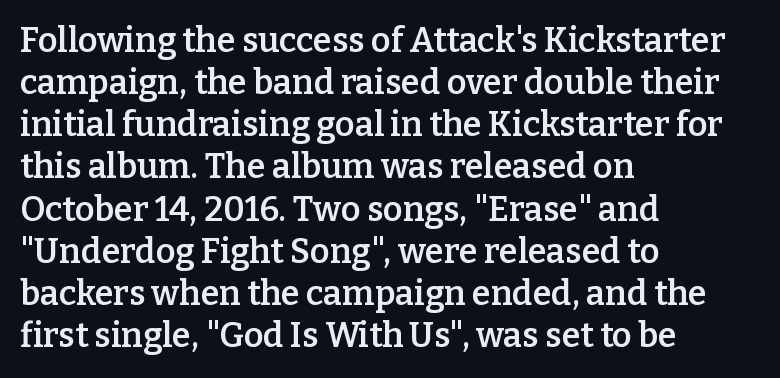
The image shows 34 px semibold serif type, upright; set left-aligned, line spacing 1.24x, normal letter spacing, not underlined; low stroke contrast and a medium x-height.
